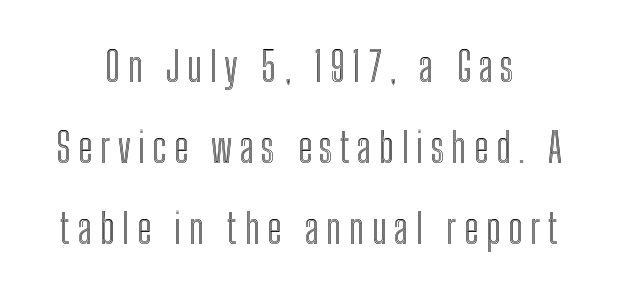
The image shows 41 px condensed type, upright; set centered, loose line spacing (1.98x), not underlined; a medium x-height.
